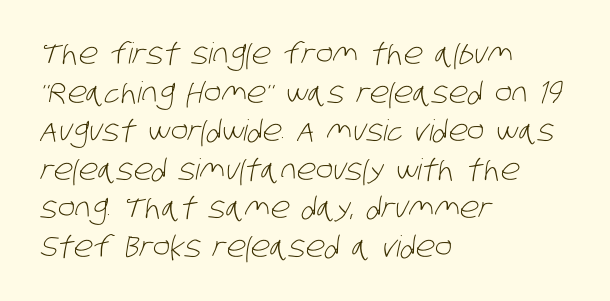
The image shows 29 px light, condensed sans-serif type; set left-aligned, normal line spacing (1.33x), normal letter spacing, not underlined; low stroke contrast and a large x-height.
